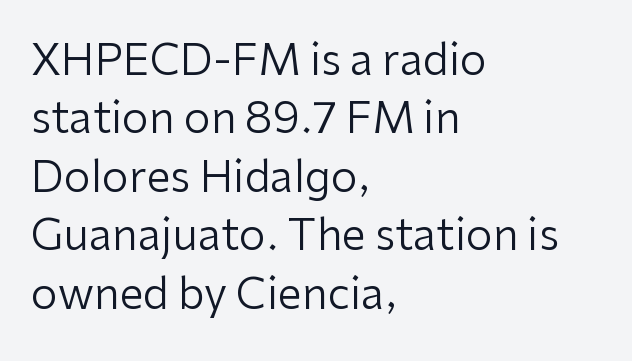
Vertical spacing — default. Letters rest on an invisible, unmarked baseline. Weight: regular or lighter. A typesetter would mark this as roman, not italic. Short note: letters normally spaced. Horizontally, the lines are justified to the leading edge only.
